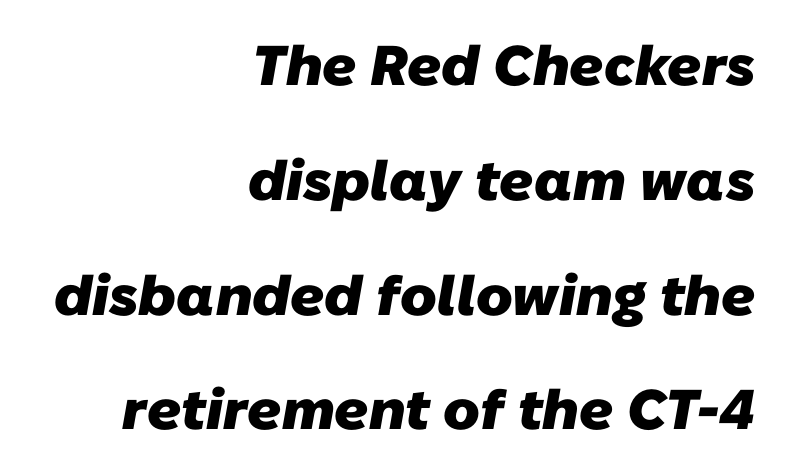
The text was rendered using a sans face with plain stroke endings. Summary of vertical rhythm: relaxed, with wide interline spacing. This sample is right-justified, so line beginnings fall wherever the words allow. The face used here is rendered with its standard letterfit.
